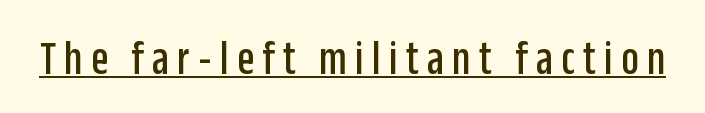
The image shows 49 px condensed sans-serif type, upright; set underlined; low stroke contrast and a large x-height.
